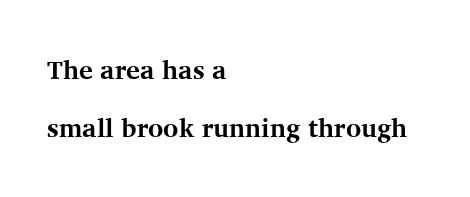
Q: Is the text bold? A: Yes.
Q: Is the text italic (slanted)? A: No, it is upright.
Q: Is the text underlined? A: No.
Q: How is the paragraph aligned? A: Left-aligned.
Q: Is the spacing between letters normal or unusually wide? A: Normal.
Q: Is the spacing between lines tight, normal or loose? A: Loose.
